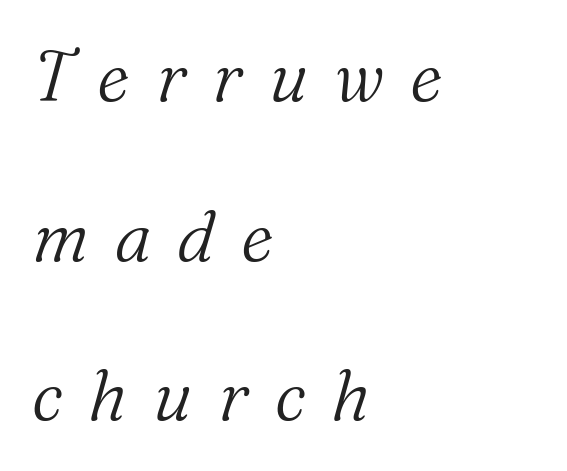
Q: Is the text bold? A: No.
Q: Is the text italic (slanted)? A: Yes, it leans right by about 16 degrees.
Q: Is the typeface a serif or a sans-serif typeface? A: Serif.
Q: Is the text underlined? A: No.
Q: How is the paragraph aligned? A: Left-aligned.
Q: Is the spacing between letters normal or unusually wide? A: Unusually wide.
Q: Is the spacing between lines tight, normal or loose? A: Loose.
Q: Width (condensed, normal, or wide)? A: Normal.
Q: Stroke contrast? A: Medium.
Q: x-height? A: Medium.
Q: Monospaced? A: No.
